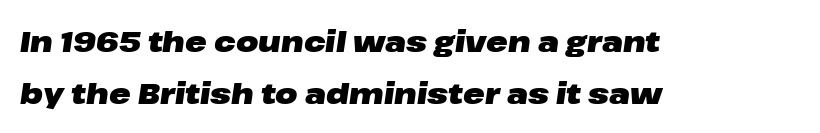
{"italic": "yes", "lean": "right", "slant_degrees": 8, "bold": "yes", "weight": "heavy", "width": "wide", "stroke_contrast": "low", "x_height": "medium", "monospaced": "no", "underline": "no", "align": "left", "line_spacing_ratio": 1.78, "letter_spacing": "normal", "letter_spacing_em": 0.0, "glyph_px": 29}
